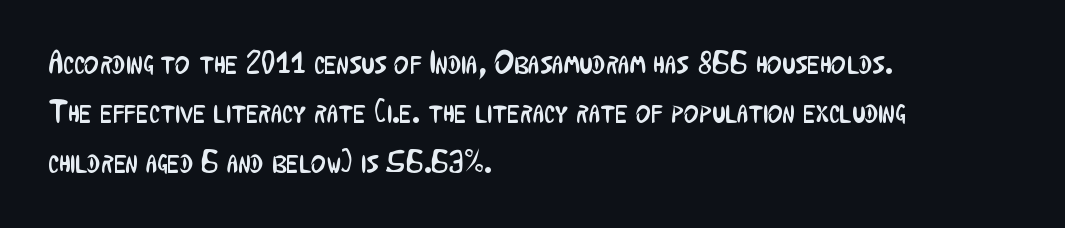
Nobody drew a line under any word here. This sample has the flowing, uneven cadence of proportional lettering. Note: no serifs on the glyphs. Visually the block forms a straight wall on the left and a jagged coastline on the right.
